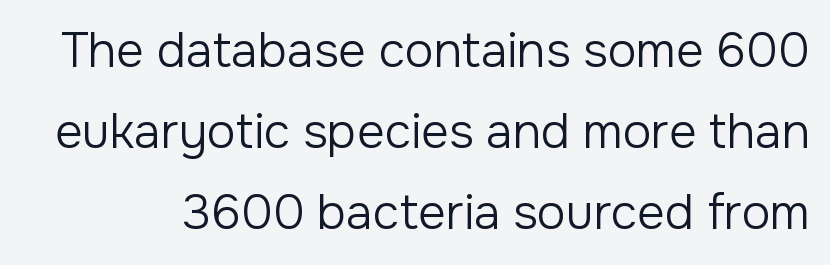
{"serif": "no", "italic": "no", "bold": "no", "weight": "regular", "width": "normal", "stroke_contrast": "low", "x_height": "medium", "monospaced": "no", "underline": "no", "line_spacing": "normal", "line_spacing_ratio": 1.69, "letter_spacing": "normal", "letter_spacing_em": 0.0, "glyph_px": 48}
